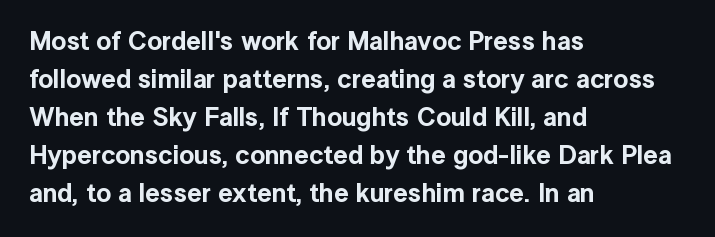
{"italic": "no", "underline": "no", "align": "left", "line_spacing": "normal", "line_spacing_ratio": 1.46, "letter_spacing": "normal", "letter_spacing_em": 0.0, "glyph_px": 26}
